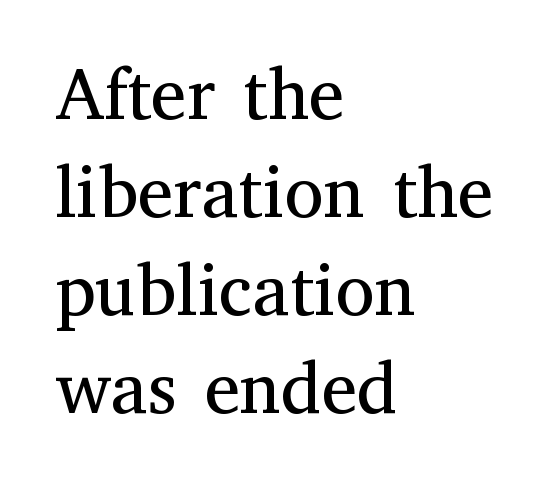
Q: Is the text bold? A: No.
Q: Is the text italic (slanted)? A: No, it is upright.
Q: Is the typeface a serif or a sans-serif typeface? A: Serif.
Q: Is the text underlined? A: No.
Q: How is the paragraph aligned? A: Left-aligned.
Q: Is the spacing between letters normal or unusually wide? A: Normal.
Q: Is the spacing between lines tight, normal or loose? A: Normal.
Q: Width (condensed, normal, or wide)? A: Normal.
Q: Stroke contrast? A: Medium.
Q: x-height? A: Medium.
Q: Monospaced? A: No.
